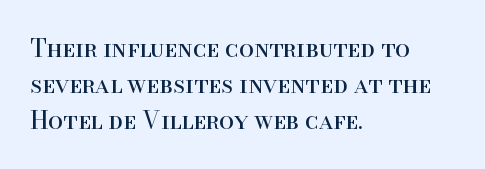
There is no visible air inserted between adjacent glyphs. The rendering anchors every line to the left-hand side. Counters stay open thanks to moderate or lighter strokes. Is there much room between lines? A standard amount, neither cramped nor airy. Type without underlining.
